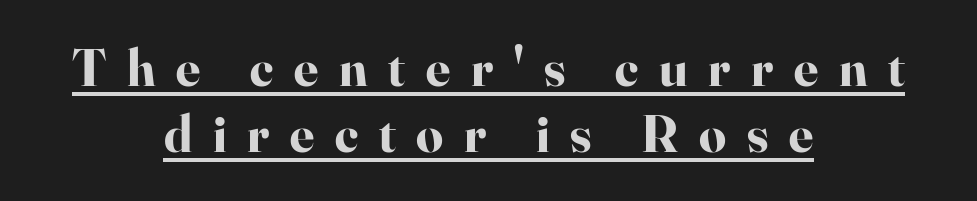
Q: Is the text bold? A: Yes.
Q: Is the text italic (slanted)? A: No, it is upright.
Q: Is the typeface a serif or a sans-serif typeface? A: Serif.
Q: Is the text underlined? A: Yes.
Q: How is the paragraph aligned? A: Centered.
Q: Is the spacing between letters normal or unusually wide? A: Unusually wide.
Q: Is the spacing between lines tight, normal or loose? A: Normal.
Q: Width (condensed, normal, or wide)? A: Normal.
Q: Stroke contrast? A: High.
Q: x-height? A: Small.
Q: Monospaced? A: No.
